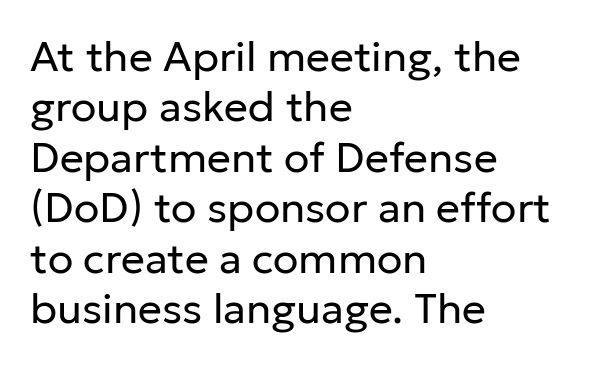
Q: Is the text bold? A: No.
Q: Is the text italic (slanted)? A: No, it is upright.
Q: Is the typeface a serif or a sans-serif typeface? A: Sans-serif.
Q: Is the text underlined? A: No.
Q: How is the paragraph aligned? A: Left-aligned.
Q: Is the spacing between letters normal or unusually wide? A: Normal.
Q: Width (condensed, normal, or wide)? A: Normal.
Q: Stroke contrast? A: Low.
Q: x-height? A: Medium.
Q: Monospaced? A: No.
